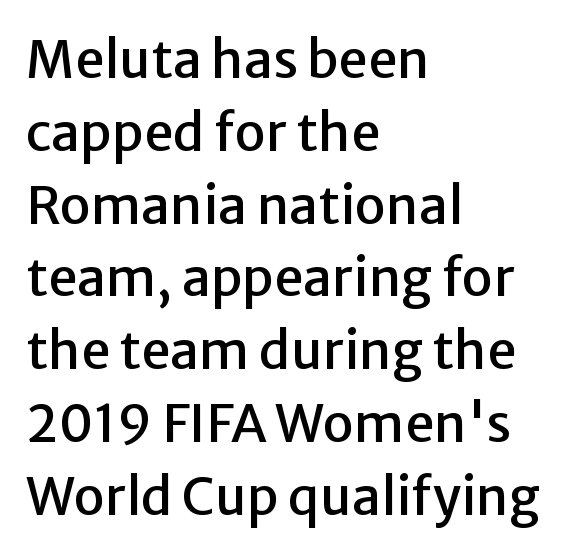
{"serif": "no", "italic": "no", "width": "normal", "stroke_contrast": "low", "x_height": "medium", "monospaced": "no", "underline": "no", "align": "left", "line_spacing": "normal", "line_spacing_ratio": 1.4, "letter_spacing": "normal", "letter_spacing_em": 0.0, "glyph_px": 52}
